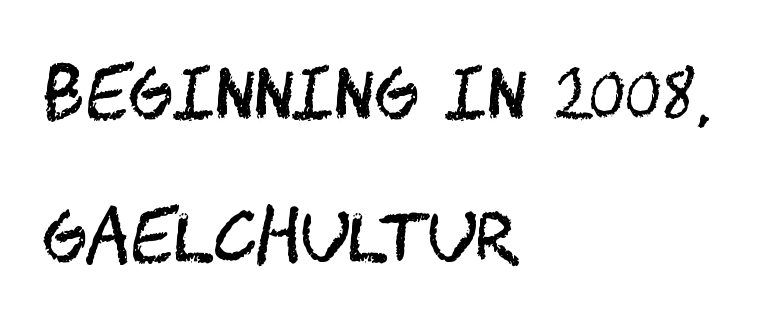
Unbolded letterforms with no extra heft. A clean baseline with only descenders dipping below it. Characters follow at the spacing the type designer built in. The designer dialed line spacing up above the default. The designer went with a sans here, leaving each stem footless. Short and long lines alike share a common starting point at left.
